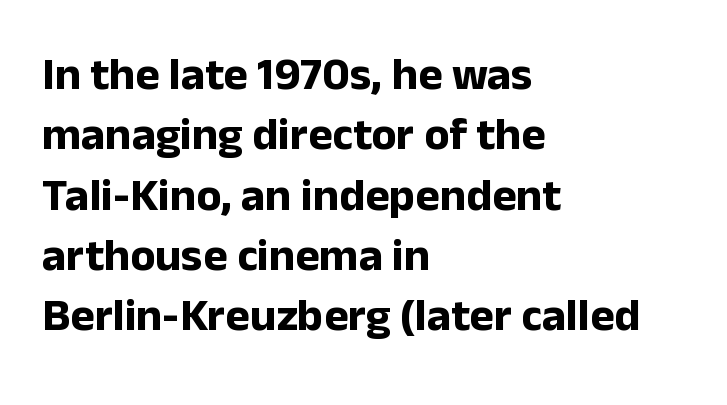
{"serif": "no", "italic": "no", "bold": "yes", "weight": "bold", "width": "normal", "stroke_contrast": "low", "x_height": "medium", "monospaced": "no", "underline": "no", "align": "left", "line_spacing": "normal", "line_spacing_ratio": 1.31, "letter_spacing": "normal", "letter_spacing_em": 0.0, "glyph_px": 46}
